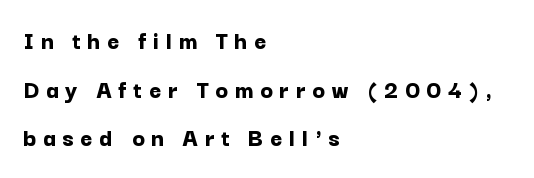
{"italic": "no", "bold": "yes", "underline": "no", "align": "left", "line_spacing_ratio": 1.87, "letter_spacing": "wide", "letter_spacing_em": 0.26, "glyph_px": 26}
